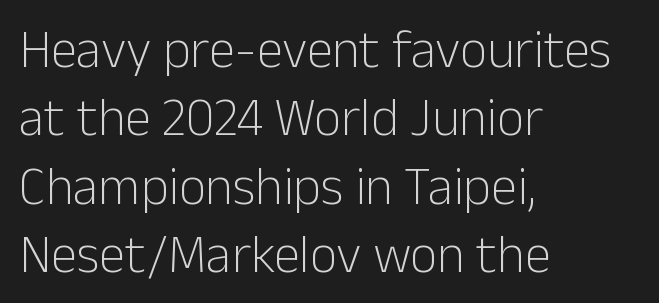
{"serif": "no", "italic": "no", "bold": "no", "weight": "light", "width": "normal", "stroke_contrast": "low", "x_height": "medium", "monospaced": "no", "underline": "no", "align": "left", "line_spacing": "normal", "line_spacing_ratio": 1.29, "letter_spacing": "normal", "letter_spacing_em": 0.0, "glyph_px": 53}
